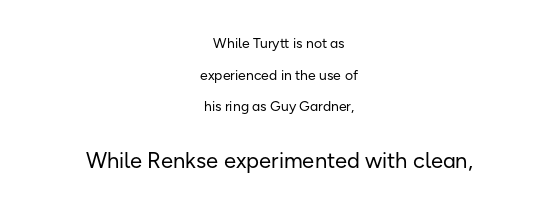
{"italic": "no", "bold": "no", "underline": "no", "align": "center", "line_spacing": "loose", "line_spacing_ratio": 2.26, "letter_spacing": "normal", "letter_spacing_em": 0.0, "larger_block": "second", "size_ratio": 1.57, "glyph_px": 22}
